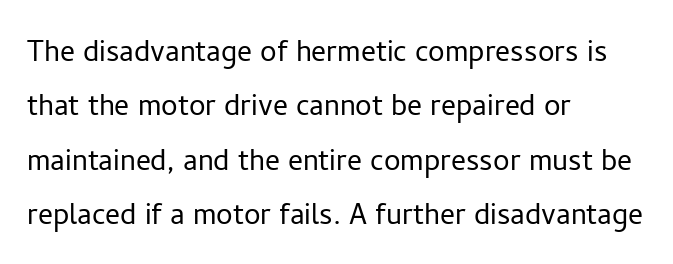
Varying glyph widths throughout — classic text-font behaviour. Look at the bottom of the vertical strokes: they stop flat, with no serifs. Honestly, the row spacing looks completely unremarkable. The passage shown is not bold in any degree.
